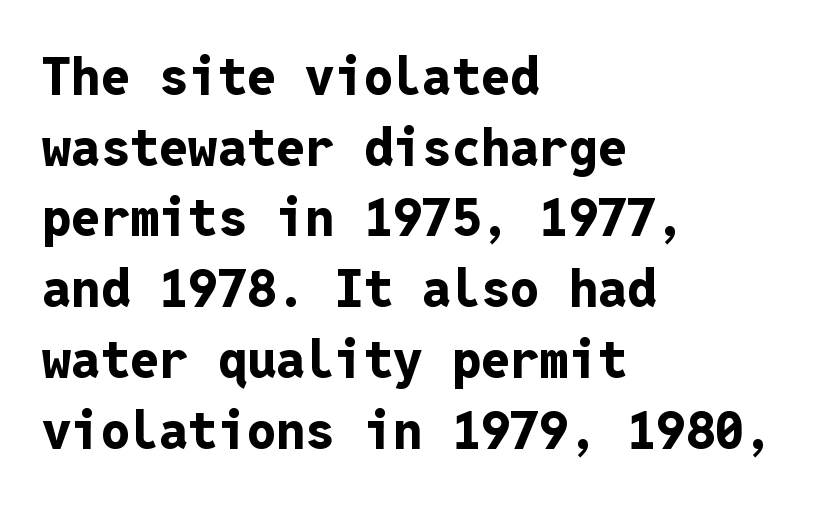
Chunky letters — that's bold for sure. Letter spacing: default. Italic: no, the glyphs are upright roman. Just letters on the line, the space beneath them empty. Each letter's strokes conclude bluntly, with no projecting serifs. If you measured baseline to baseline, you'd find a middling distance.
